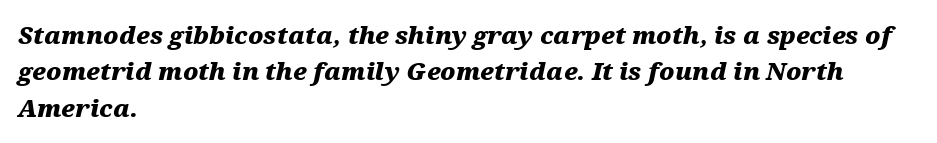
Left-aligned paragraph, ragged on the right. No extra tracking has been applied to these lines. The font's italic variant was chosen for this text. Letters rest on an invisible, unmarked baseline.
